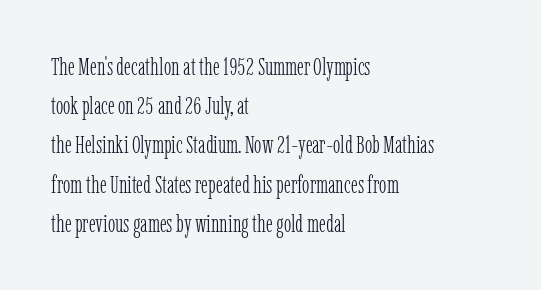
Is this a heavy cut? Hardly; it is regular or lighter. In CSS terms this would be text-align: left. Words appear dense and cohesive because spacing is normal. The gap between lines stays unmarked. Reading down the column, the eye jumps a familiar distance to each next line. This is roman type, the default non-slanted kind.
